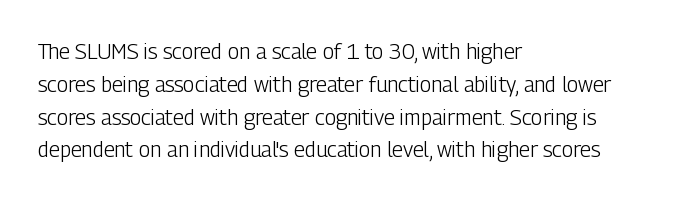
Upright lettering throughout. The rows are spaced the way most documents space them. These lines stack with their left ends in a neat column. The space beneath each line is pristine and unruled. This sample uses plain, unmodified letter spacing. Stem width sits at or under what a default text font uses.
